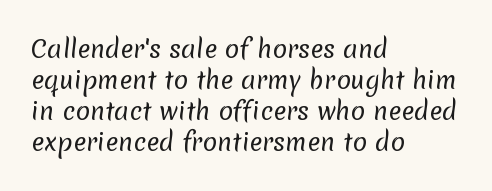
{"bold": "no", "underline": "no", "align": "left", "line_spacing": "normal", "line_spacing_ratio": 1.29, "letter_spacing": "normal", "letter_spacing_em": 0.0, "glyph_px": 24}
